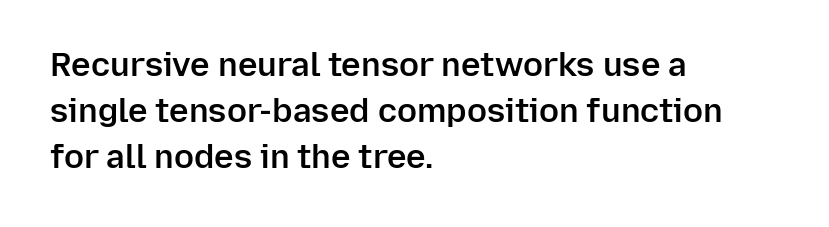
Q: Is the text bold? A: Semi-bold.
Q: Is the text italic (slanted)? A: No, it is upright.
Q: Is the typeface a serif or a sans-serif typeface? A: Sans-serif.
Q: Is the text underlined? A: No.
Q: How is the paragraph aligned? A: Left-aligned.
Q: Is the spacing between letters normal or unusually wide? A: Normal.
Q: Is the spacing between lines tight, normal or loose? A: Normal.
Q: Width (condensed, normal, or wide)? A: Normal.
Q: Stroke contrast? A: Low.
Q: x-height? A: Medium.
Q: Monospaced? A: No.
